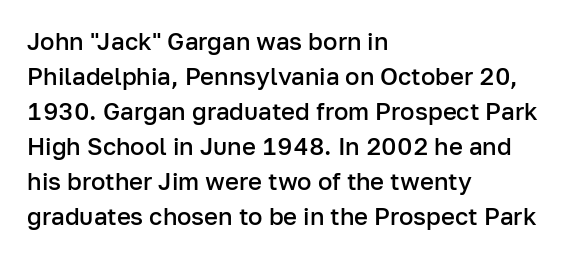
The image shows 24 px text type, upright; set left-aligned, normal line spacing (1.46x), normal letter spacing, not underlined.
